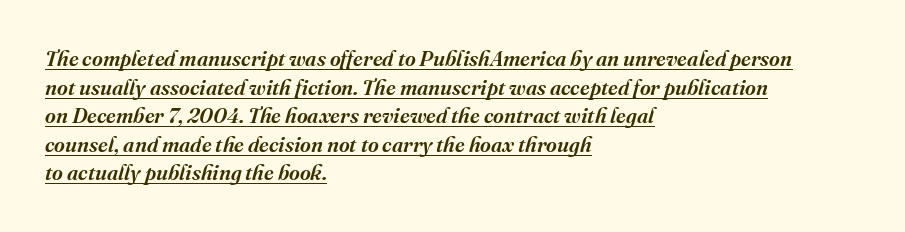
{"italic": "yes", "lean": "right", "slant_degrees": 16, "bold": "semi", "underline": "yes", "align": "left", "line_spacing": "normal", "line_spacing_ratio": 1.36, "letter_spacing": "normal", "letter_spacing_em": 0.0, "glyph_px": 21}
